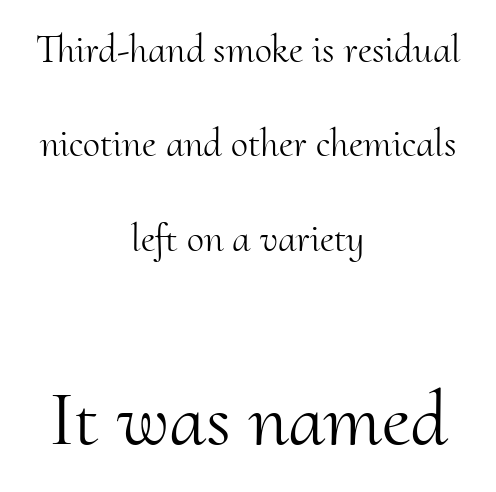
Scale increases going downward across the two blocks. Heft: none added — not bold. The gap between lines stays unmarked. Unlike italic type, these characters show no tilt at all. Serifs: yes, visible at the terminals of the letterforms.
